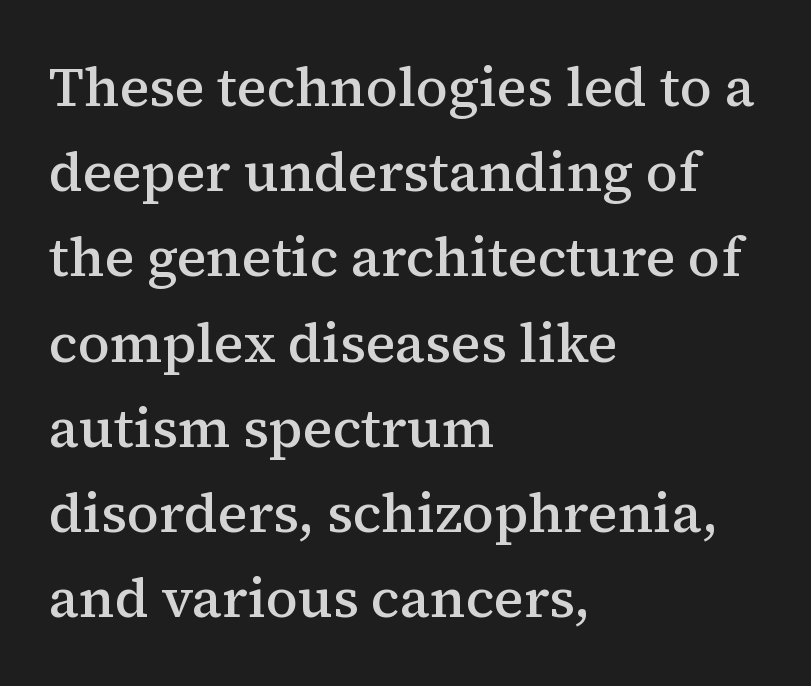
{"serif": "yes", "italic": "no", "bold": "semi", "weight": "semibold", "width": "normal", "stroke_contrast": "medium", "x_height": "medium", "monospaced": "no", "underline": "no", "align": "left", "line_spacing": "normal", "line_spacing_ratio": 1.55, "letter_spacing": "normal", "letter_spacing_em": 0.0, "glyph_px": 55}
